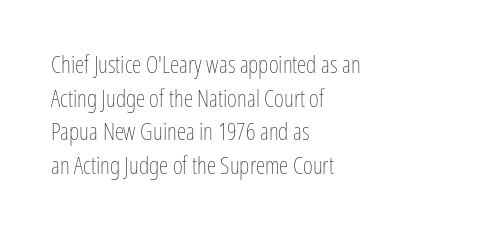
Q: Is the text bold? A: No.
Q: Is the text italic (slanted)? A: No, it is upright.
Q: Is the text underlined? A: No.
Q: How is the paragraph aligned? A: Left-aligned.
Q: Is the spacing between letters normal or unusually wide? A: Normal.
Q: Is the spacing between lines tight, normal or loose? A: Normal.
